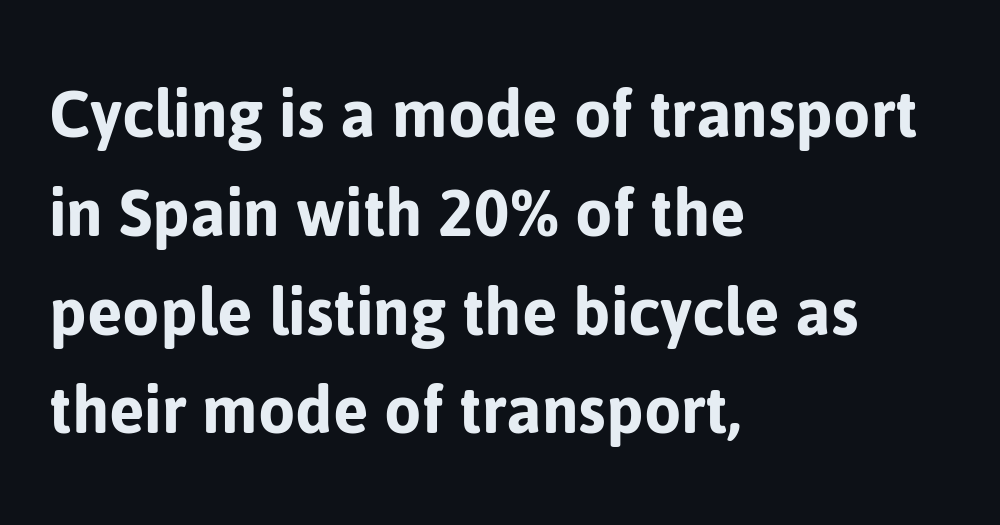
Q: Is the text italic (slanted)? A: No, it is upright.
Q: Is the typeface a serif or a sans-serif typeface? A: Sans-serif.
Q: Is the text underlined? A: No.
Q: How is the paragraph aligned? A: Left-aligned.
Q: Is the spacing between letters normal or unusually wide? A: Normal.
Q: Is the spacing between lines tight, normal or loose? A: Normal.
Q: Width (condensed, normal, or wide)? A: Normal.
Q: Stroke contrast? A: Low.
Q: x-height? A: Medium.
Q: Monospaced? A: No.
